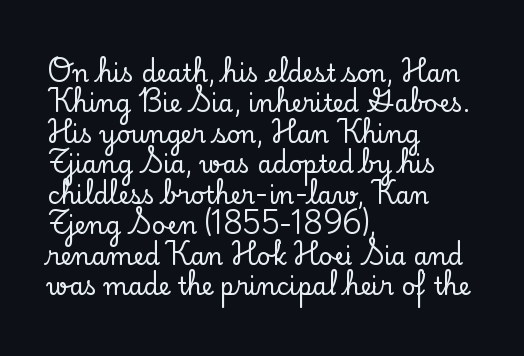
{"italic": "no", "underline": "no", "align": "left", "line_spacing": "normal", "line_spacing_ratio": 1.27, "letter_spacing": "normal", "letter_spacing_em": 0.0, "glyph_px": 24}
